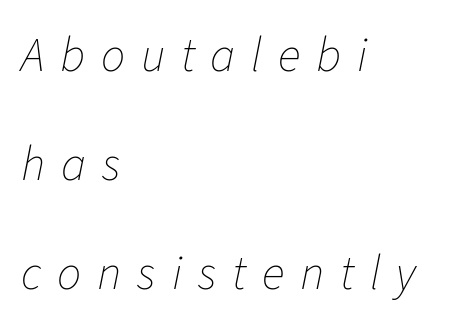
Q: Is the text bold? A: No.
Q: Is the text italic (slanted)? A: Yes, it leans right by about 11 degrees.
Q: Is the text underlined? A: No.
Q: How is the paragraph aligned? A: Left-aligned.
Q: Is the spacing between letters normal or unusually wide? A: Unusually wide.
Q: Is the spacing between lines tight, normal or loose? A: Loose.
Q: Width (condensed, normal, or wide)? A: Normal.
Q: Stroke contrast? A: Low.
Q: x-height? A: Medium.
Q: Monospaced? A: No.
